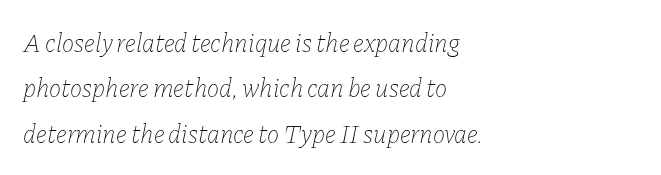
Q: Is the text bold? A: No.
Q: Is the text italic (slanted)? A: Yes, it leans right by about 11 degrees.
Q: Is the text underlined? A: No.
Q: How is the paragraph aligned? A: Left-aligned.
Q: Is the spacing between letters normal or unusually wide? A: Normal.
